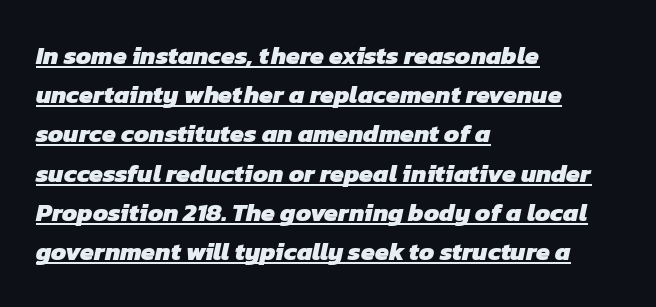
Q: Is the text bold? A: Yes.
Q: Is the text underlined? A: Yes.
Q: How is the paragraph aligned? A: Left-aligned.
Q: Is the spacing between letters normal or unusually wide? A: Normal.
Q: Is the spacing between lines tight, normal or loose? A: Normal.
